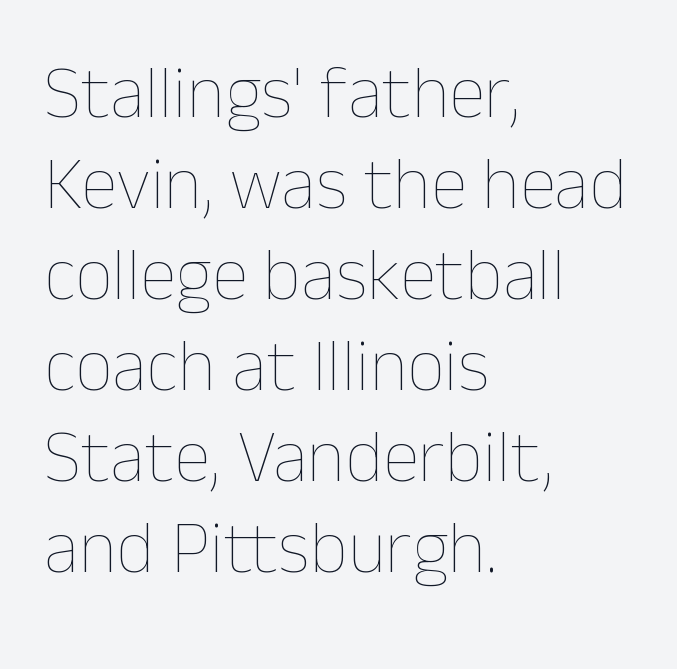
Heaviness? Minimal to ordinary, like unemphasized prose. In terms of letterspacing, this is plain default setting. Words float on clear page, feet unadorned. The typesetter chose a ragged-right arrangement here. The type sits square on the baseline with zero lean.
